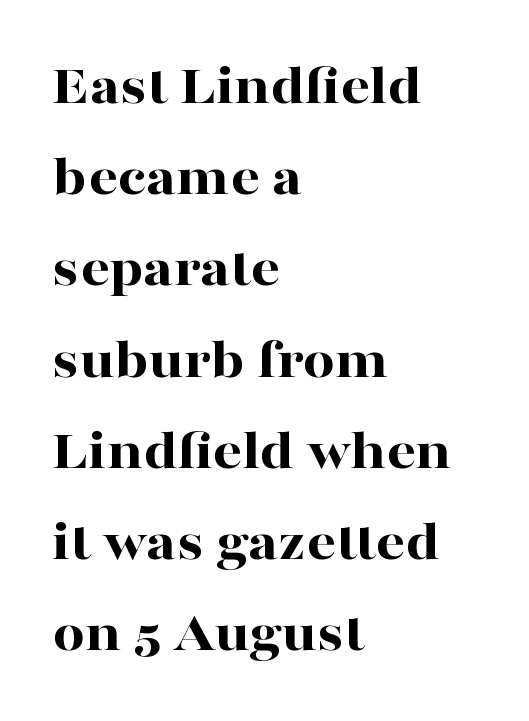
Character widths vary here, with narrow letters taking less room than wide ones. Where is the straight margin? On the left. What kind of face is this? One with serifs. Rule under the text: the space is simply empty.
